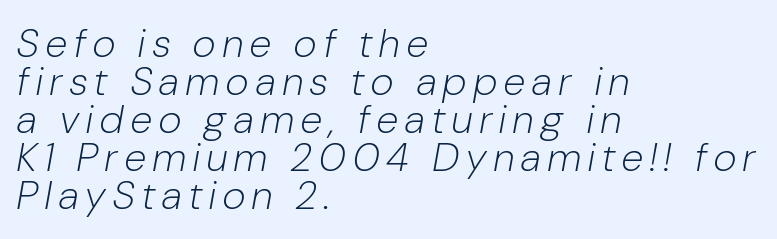
Teacher's note: observe the even left margin — that is flush-left alignment. Designer's note — italics engaged. In terms of leading, this rendering errs on the cramped side. No word sits above an underline. Is this a heavy cut? Hardly; it is regular or lighter.
